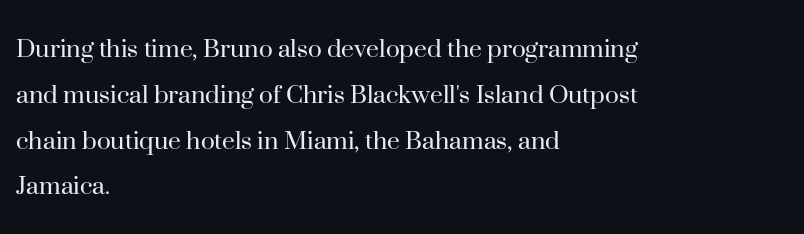
Does the type have serifs? Yes, each stem ends in a small foot. Anything drawn beneath the words? Only blank space. The compositor pushed each line to the left boundary. Characters follow at the spacing the type designer built in. Varying glyph widths throughout — classic text-font behaviour. The lettering holds an erect, upright posture throughout.
